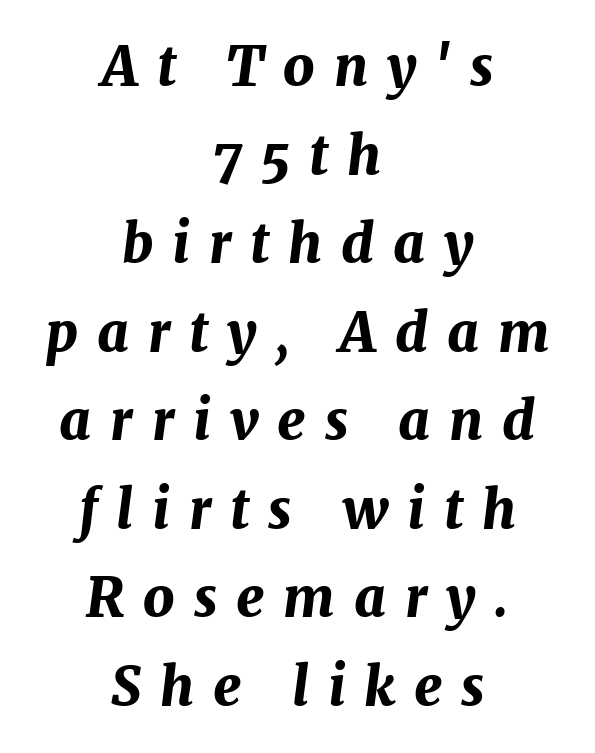
The image shows 54 px bold type, italic (leaning right); set centered, normal line spacing (1.64x), unusually wide letter spacing (+0.35 em), not underlined; medium stroke contrast and a medium x-height.
